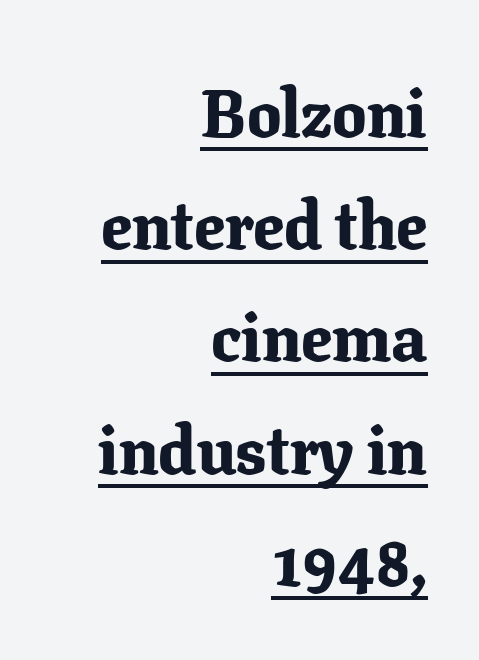
This rendering uses right alignment, leaving the left contour irregular. Glyph-to-glyph distance matches everyday printed text. The axis of the letterforms is exactly vertical. Character widths vary here, with narrow letters taking less room than wide ones. Small tapered or slab feet sit at the stroke ends, so this counts as serif.
